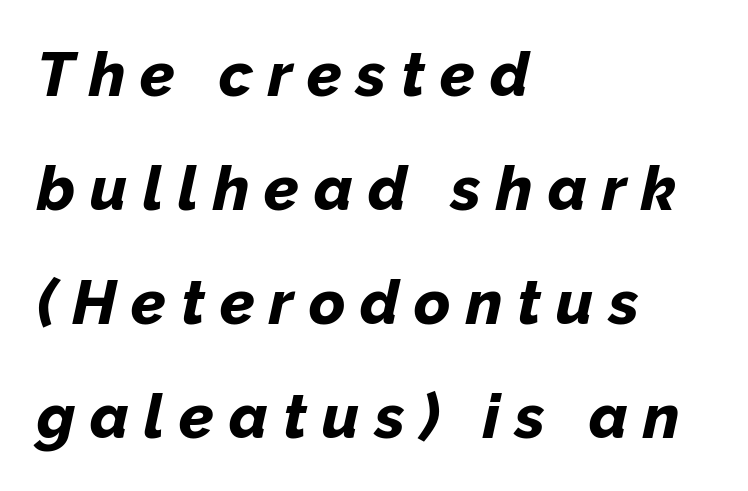
You could only call the tracking loose — the letters float apart. The text block is weighted toward the left margin, trailing off unevenly rightward. An italicized treatment has been applied to the whole sample. Here the designer chose a conventional face with non-uniform glyph widths. The area under the type is left untouched. Compared with an ordinary text face, these strokes are far heavier — a full bold.
